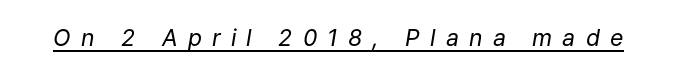
{"italic": "yes", "lean": "right", "slant_degrees": 9, "bold": "no", "underline": "yes", "letter_spacing": "wide", "letter_spacing_em": 0.44, "glyph_px": 23}
